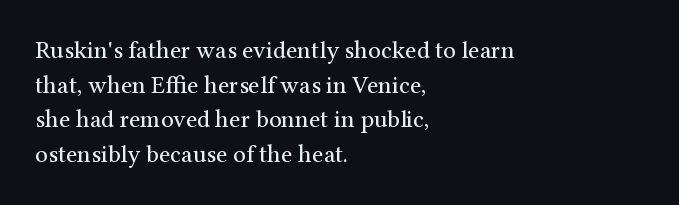
{"italic": "no", "bold": "no", "underline": "no", "align": "left", "line_spacing": "normal", "line_spacing_ratio": 1.39, "letter_spacing": "normal", "letter_spacing_em": 0.0, "glyph_px": 25}
